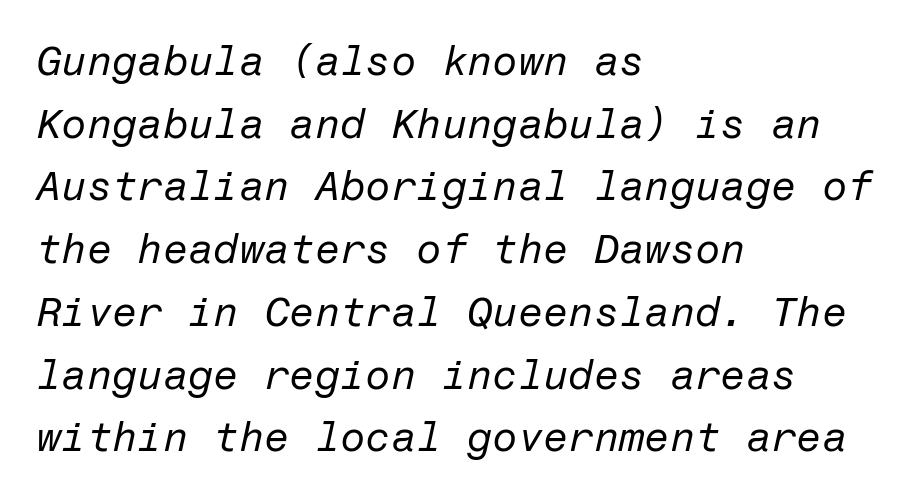
{"italic": "yes", "lean": "right", "slant_degrees": 12, "bold": "no", "weight": "regular", "width": "normal", "stroke_contrast": "low", "x_height": "medium", "underline": "no", "align": "left", "line_spacing": "normal", "line_spacing_ratio": 1.53, "letter_spacing": "normal", "letter_spacing_em": 0.0, "glyph_px": 41}
